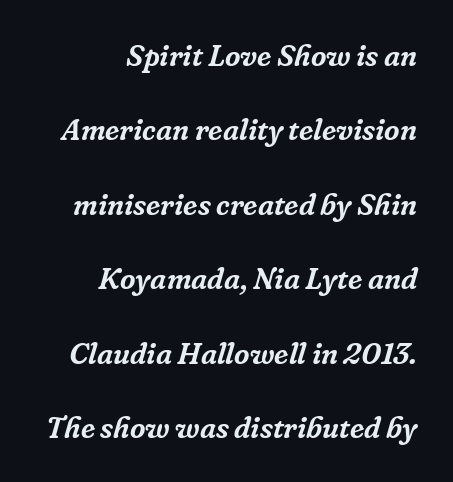
The image shows 30 px serif type, italic (leaning right); set right-aligned, loose line spacing (2.48x), normal letter spacing, not underlined; low stroke contrast and a medium x-height.
